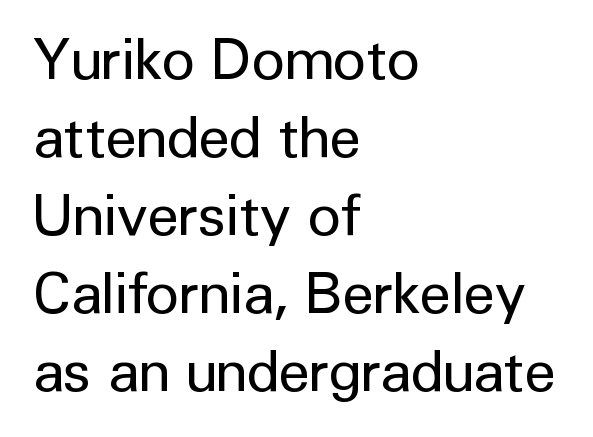
The image shows 57 px regular-weight sans-serif type, upright; set left-aligned, normal line spacing (1.37x), normal letter spacing, not underlined; low stroke contrast and a medium x-height.
